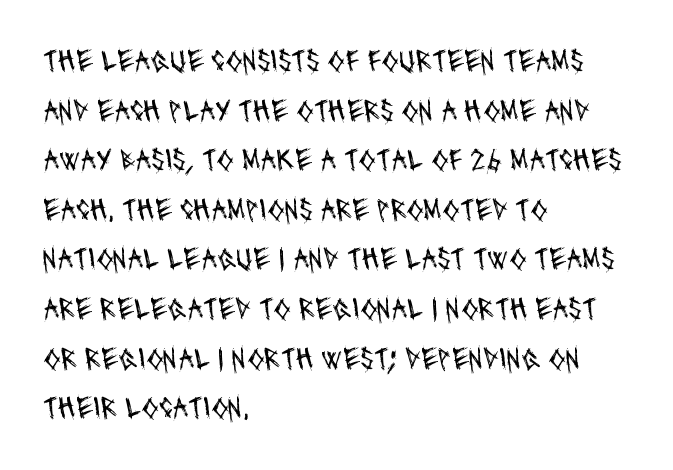
Letterform terminals end flat and unadorned throughout the passage. Weight class: somewhere from thin through regular. This sample keeps an unexceptional amount of space between lines. Here the designer chose a conventional face with non-uniform glyph widths. There is no visible air inserted between adjacent glyphs. Layout note: lines flush left.
